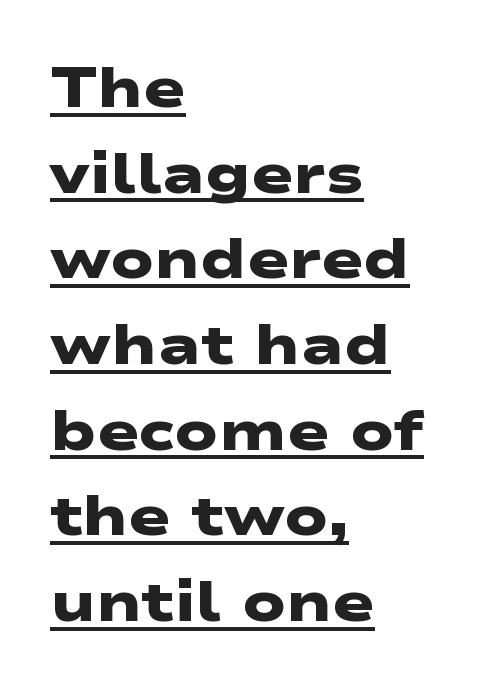
{"serif": "no", "bold": "yes", "weight": "heavy", "width": "wide", "stroke_contrast": "low", "x_height": "medium", "monospaced": "no", "underline": "yes", "align": "left", "line_spacing": "normal", "line_spacing_ratio": 1.53, "letter_spacing": "normal", "letter_spacing_em": 0.0, "glyph_px": 56}
